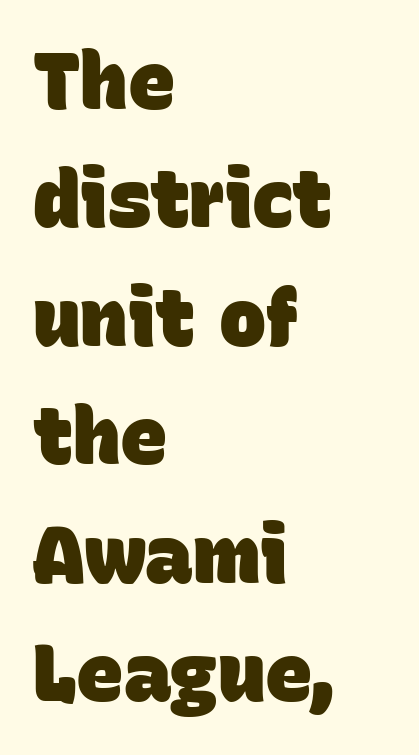
The image shows 79 px heavy sans-serif type; set left-aligned, normal line spacing (1.5x), normal letter spacing, not underlined; low stroke contrast and a large x-height.
